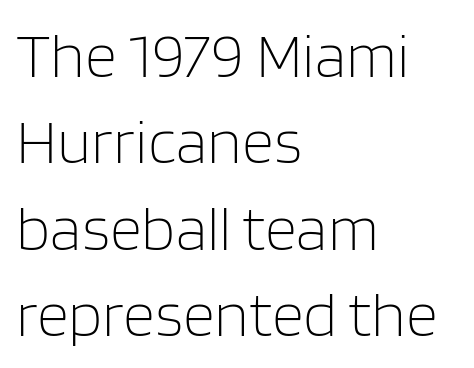
Each letter keeps its own natural width here, so spacing adapts to shape. Stroke terminals: plain, sans-serif. Style check: upright. Normally led — the rows are evenly, conventionally spaced. Words appear dense and cohesive because spacing is normal.
